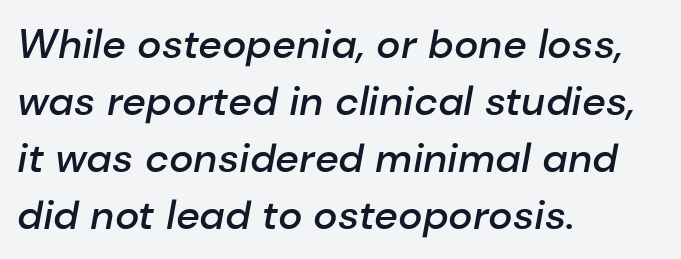
Q: Is the text bold? A: Semi-bold.
Q: Is the text italic (slanted)? A: Yes, it leans right by about 10 degrees.
Q: Is the text underlined? A: No.
Q: How is the paragraph aligned? A: Left-aligned.
Q: Is the spacing between letters normal or unusually wide? A: Normal.
Q: Is the spacing between lines tight, normal or loose? A: Normal.
Q: Width (condensed, normal, or wide)? A: Normal.
Q: Stroke contrast? A: Low.
Q: x-height? A: Medium.
Q: Monospaced? A: No.
